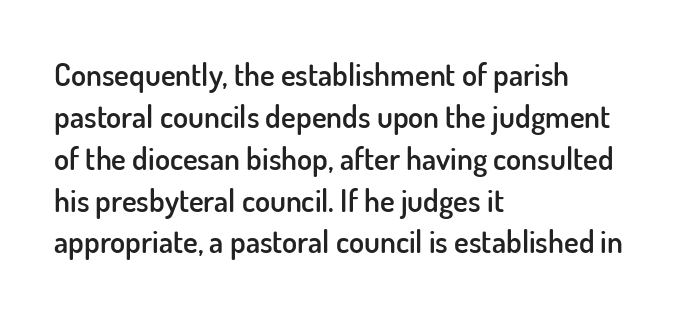
Q: Is the text bold? A: Semi-bold.
Q: Is the text italic (slanted)? A: No, it is upright.
Q: Is the typeface a serif or a sans-serif typeface? A: Sans-serif.
Q: Is the text underlined? A: No.
Q: How is the paragraph aligned? A: Left-aligned.
Q: Is the spacing between letters normal or unusually wide? A: Normal.
Q: Is the spacing between lines tight, normal or loose? A: Normal.
Q: Width (condensed, normal, or wide)? A: Normal.
Q: Stroke contrast? A: Low.
Q: x-height? A: Small.
Q: Monospaced? A: No.
